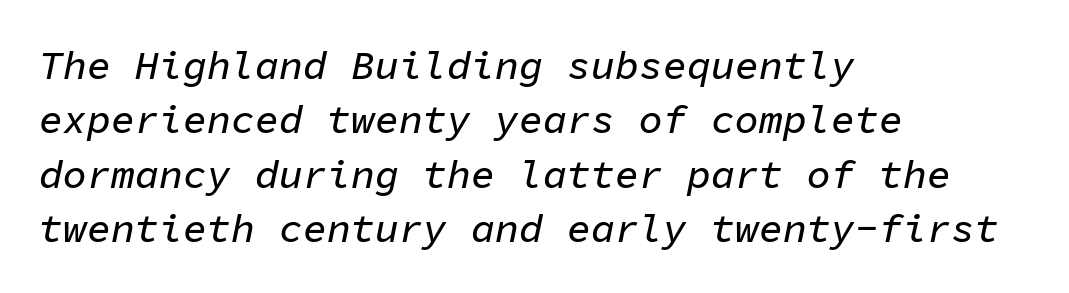
{"italic": "yes", "lean": "right", "slant_degrees": 11, "width": "normal", "stroke_contrast": "low", "x_height": "medium", "monospaced": "yes", "underline": "no", "align": "left", "line_spacing": "normal", "line_spacing_ratio": 1.36, "letter_spacing": "normal", "letter_spacing_em": 0.0, "glyph_px": 40}
